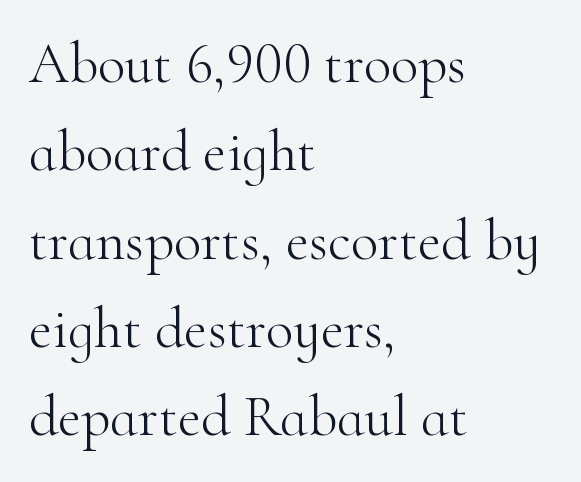
Q: Is the text bold? A: No.
Q: Is the text italic (slanted)? A: No, it is upright.
Q: Is the typeface a serif or a sans-serif typeface? A: Serif.
Q: Is the text underlined? A: No.
Q: How is the paragraph aligned? A: Left-aligned.
Q: Is the spacing between letters normal or unusually wide? A: Normal.
Q: Is the spacing between lines tight, normal or loose? A: Normal.
Q: Width (condensed, normal, or wide)? A: Normal.
Q: Stroke contrast? A: High.
Q: x-height? A: Small.
Q: Monospaced? A: No.
